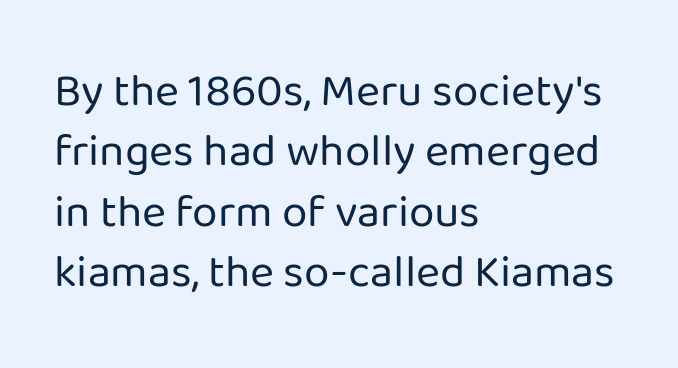
{"serif": "no", "italic": "no", "bold": "no", "weight": "regular", "width": "normal", "stroke_contrast": "low", "x_height": "medium", "monospaced": "no", "underline": "no", "align": "left", "line_spacing": "normal", "line_spacing_ratio": 1.31, "letter_spacing": "normal", "letter_spacing_em": 0.0, "glyph_px": 46}
